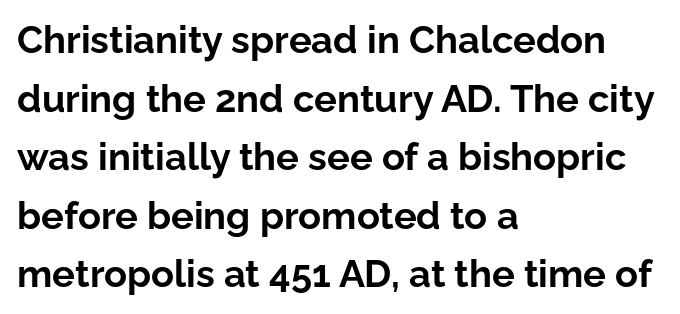
{"serif": "no", "italic": "no", "bold": "yes", "weight": "bold", "width": "normal", "stroke_contrast": "low", "x_height": "medium", "monospaced": "no", "underline": "no", "align": "left", "line_spacing": "normal", "line_spacing_ratio": 1.54, "letter_spacing": "normal", "letter_spacing_em": 0.0, "glyph_px": 38}
